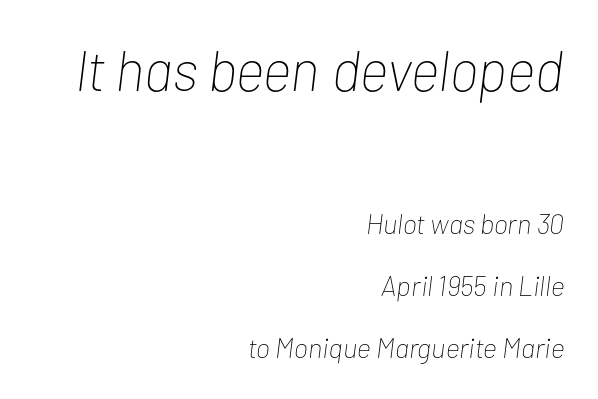
{"italic": "yes", "lean": "right", "slant_degrees": 7, "bold": "no", "weight": "thin", "width": "condensed", "stroke_contrast": "low", "x_height": "medium", "monospaced": "no", "underline": "no", "align": "right", "line_spacing": "loose", "line_spacing_ratio": 2.22, "letter_spacing": "normal", "letter_spacing_em": 0.0, "larger_block": "first", "size_ratio": 2.04, "glyph_px": 57}
